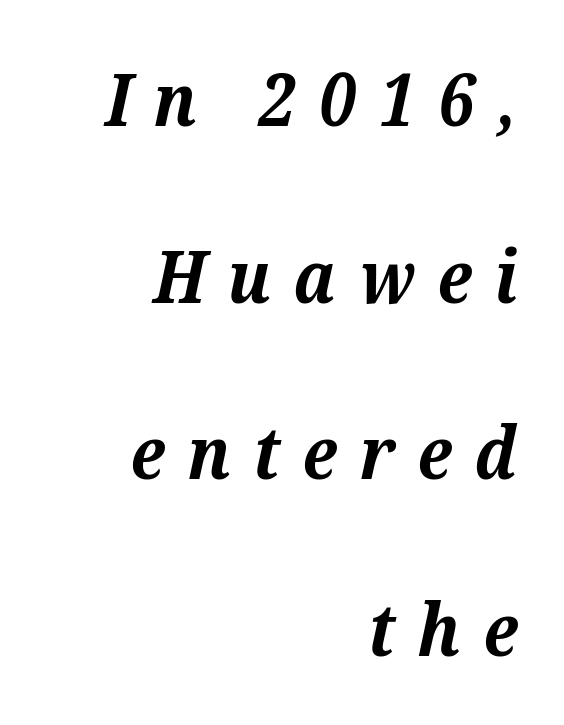
The image shows 73 px bold serif type, italic (leaning right); set right-aligned, loose line spacing (2.42x), unusually wide letter spacing (+0.31 em), not underlined; medium stroke contrast and a medium x-height.
